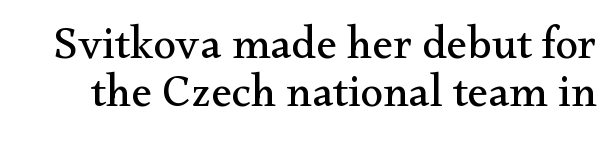
{"serif": "yes", "italic": "no", "bold": "no", "weight": "regular", "width": "normal", "stroke_contrast": "medium", "x_height": "small", "monospaced": "no", "underline": "no", "line_spacing": "tight", "line_spacing_ratio": 1.05, "letter_spacing": "normal", "letter_spacing_em": 0.0, "glyph_px": 46}
